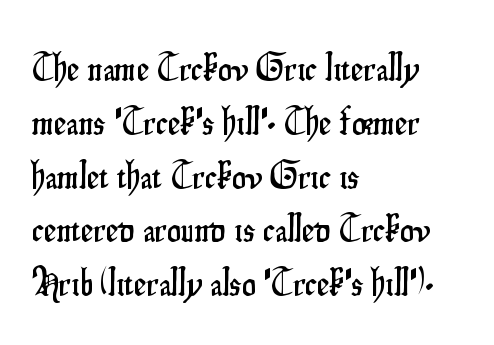
{"serif": "no", "italic": "no", "width": "condensed", "stroke_contrast": "low", "x_height": "small", "monospaced": "no", "underline": "no", "align": "left", "line_spacing": "normal", "line_spacing_ratio": 1.38, "letter_spacing": "normal", "letter_spacing_em": 0.0, "glyph_px": 39}
